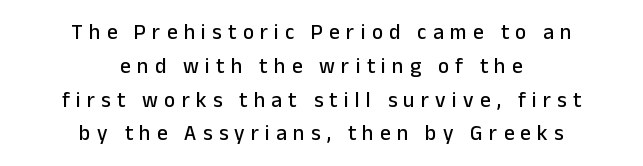
The rendering inserts visible extra space after every character. The space directly below the letters is spotless. Baseline-to-baseline distance is the conventional proportion of letter height. These lines stack symmetrically, like a column narrowing and widening about its center. You can tell it's not italic because the verticals are truly vertical.
